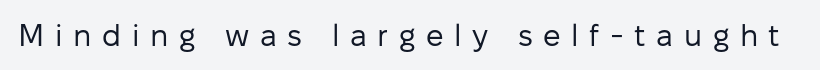
Posture: vertical. Beneath every word, the page is bare. Think of a printed novel: that variable character pitch is what you see here. Does the type have serifs? No, each stem ends abruptly. Students, note that the glyphs here are deliberately spaced far apart. These glyphs show unthickened strokes, regular width or finer.
